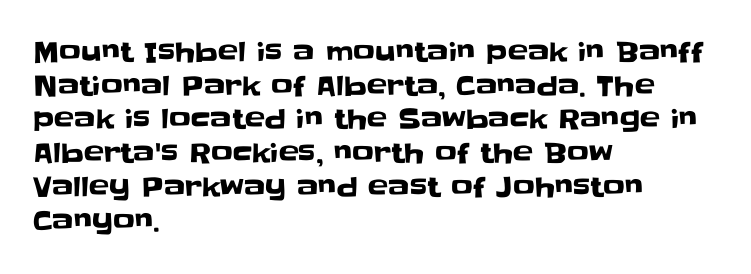
{"italic": "no", "underline": "no", "align": "left", "line_spacing": "normal", "line_spacing_ratio": 1.25, "letter_spacing": "normal", "letter_spacing_em": 0.0, "glyph_px": 27}
